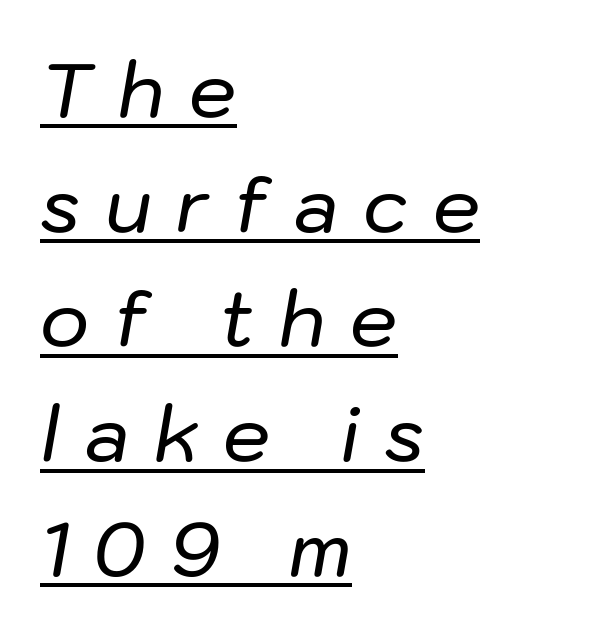
The image shows 75 px text type, italic (leaning right); set left-aligned, normal line spacing (1.53x), unusually wide letter spacing (+0.33 em), underlined; low stroke contrast and a medium x-height.
